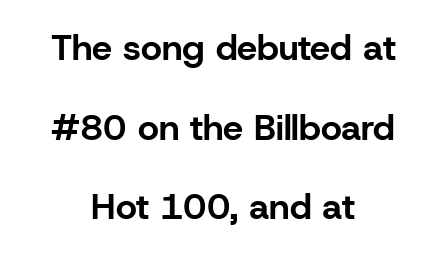
Each letter keeps its own natural width here, so spacing adapts to shape. The block of text is sparse from top to bottom, with ample space between rows. Strong, thick strokes mark this as bold type. Inter-character spacing is left at the font's built-in metrics. The whitespace from short lines is split evenly between both sides.
